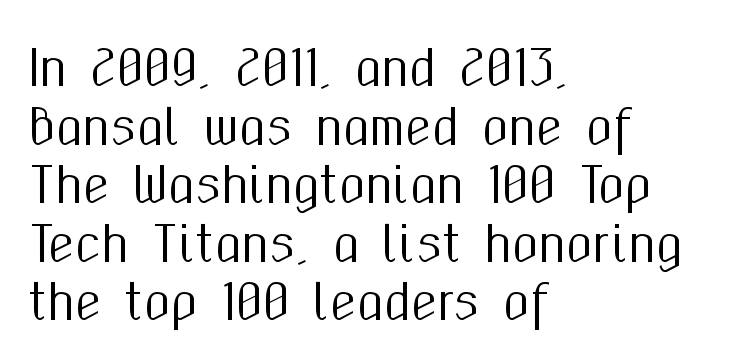
The image shows 48 px condensed sans-serif type, upright; set left-aligned, line spacing 1.22x, normal letter spacing, not underlined; medium stroke contrast and a medium x-height.
